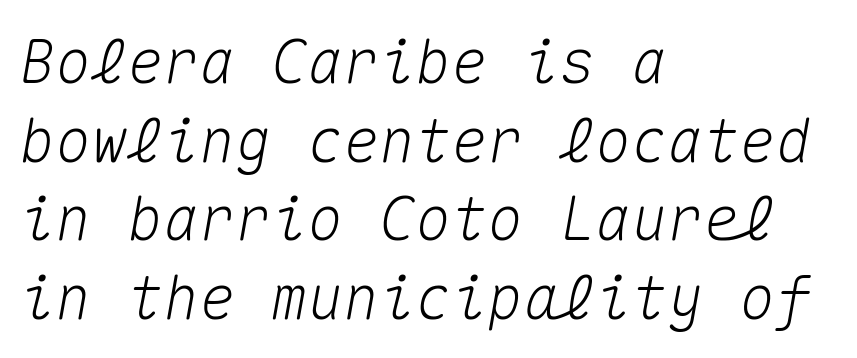
The image shows 60 px text type, italic (leaning right), monospaced; set left-aligned, normal line spacing (1.31x), normal letter spacing, not underlined; medium stroke contrast and a medium x-height.
